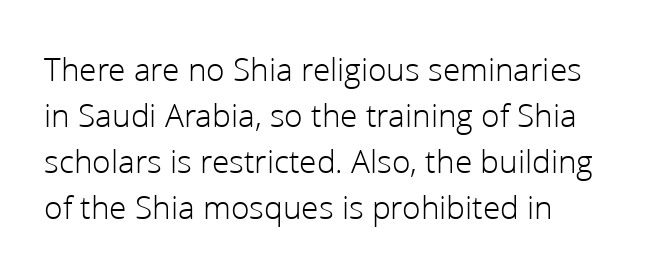
This sample is left-justified, so line endings fall wherever the words run out. Students, observe: this is what conventionally led text looks like. Bold? No — there's no thickening of the strokes. Beneath every word, the page is bare. You can tell it's not italic because the verticals are truly vertical. Tracking value appears to be zero — textbook default spacing.
